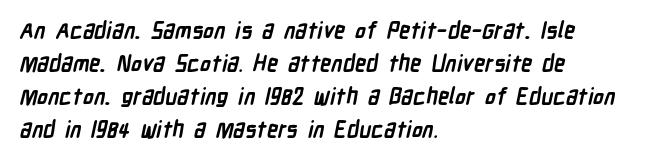
The image shows 22 px bold type; set left-aligned, normal line spacing (1.5x), normal letter spacing, not underlined.
